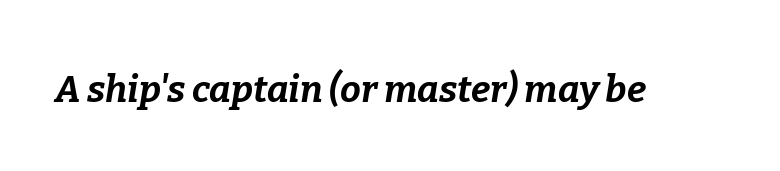
Is this a fixed-width face? No — the glyphs have proportional, varying widths. Observe the ordinary spacing: letters are neighbours, not strangers. The letters are bold, with thick, heavy strokes. The zone under the glyphs is completely vacant. Style check: oblique.
